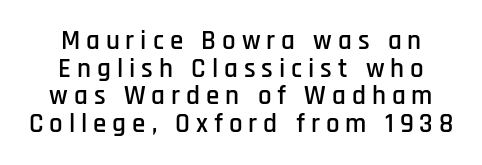
Horizontal bands of white between lines are thin slivers. Glyph-to-glyph distance is far greater than everyday printed text. Upright lettering throughout. These lines are centered, leaving both edges ragged. Quick note: underline off.
